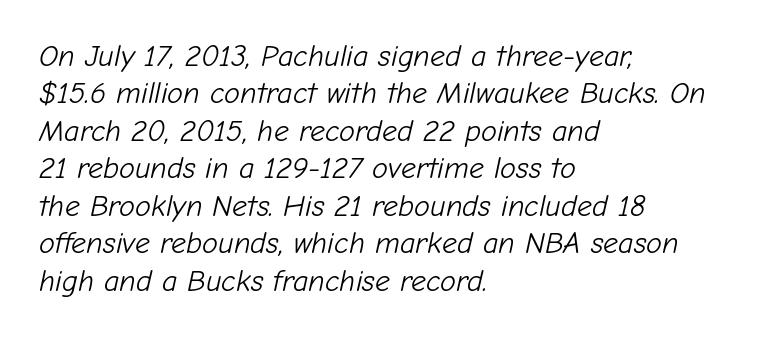
{"italic": "yes", "lean": "right", "slant_degrees": 12, "bold": "no", "weight": "light", "width": "normal", "stroke_contrast": "low", "x_height": "medium", "monospaced": "no", "underline": "no", "align": "left", "line_spacing": "normal", "line_spacing_ratio": 1.25, "letter_spacing": "normal", "letter_spacing_em": 0.0, "glyph_px": 30}
